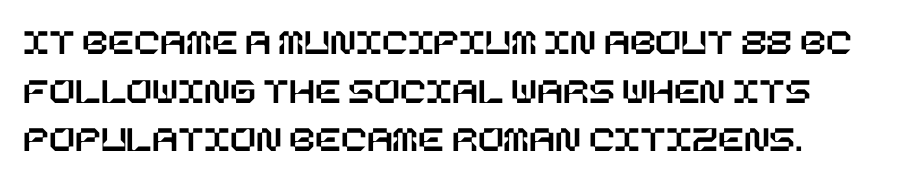
A normal amount of white space separates one row of letters from the next. The letters stand straight up with perfectly vertical stems. Default kerning and tracking; the words read as compact shapes. Descenders hang freely into open space.
